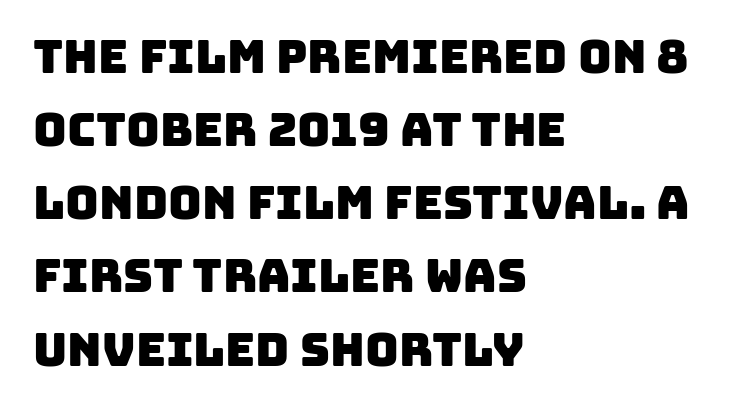
Q: Is the typeface a serif or a sans-serif typeface? A: Sans-serif.
Q: Is the text underlined? A: No.
Q: How is the paragraph aligned? A: Left-aligned.
Q: Is the spacing between letters normal or unusually wide? A: Normal.
Q: Is the spacing between lines tight, normal or loose? A: Normal.
Q: Width (condensed, normal, or wide)? A: Normal.
Q: Stroke contrast? A: Low.
Q: x-height? A: Large.
Q: Monospaced? A: No.
